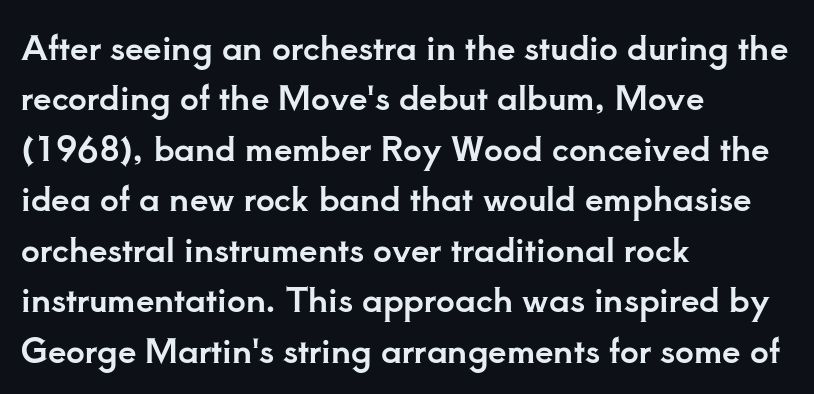
The image shows 33 px serif type, upright; set left-aligned, normal line spacing (1.53x), normal letter spacing, not underlined; low stroke contrast and a small x-height.
